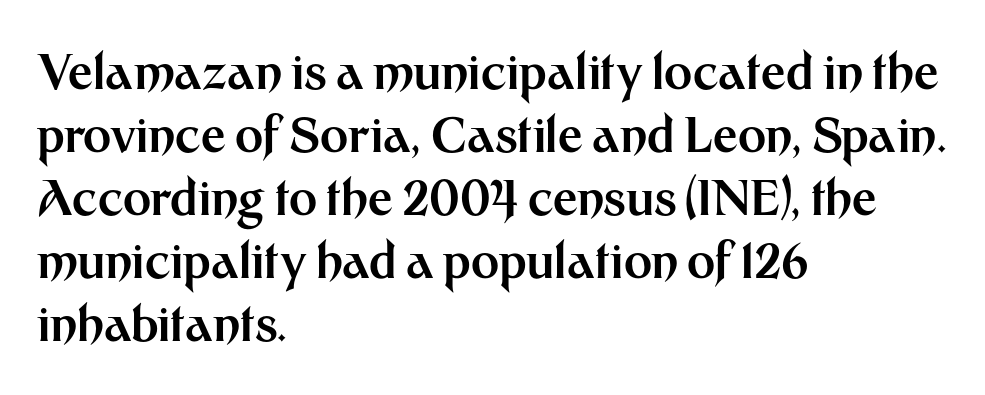
One glance says typical: line gaps are just what's usual. The letterforms sit shoulder to shoulder at normal distance. These lines are composed in type without serifs. A typesetter would call this proportional, since set widths differ per character.
